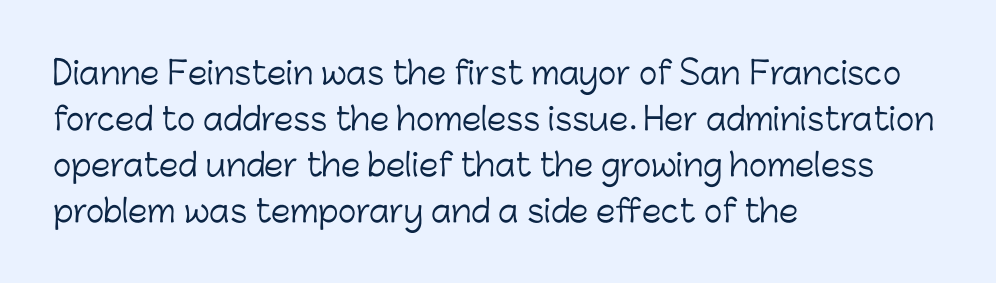
The letterforms sit at book weight or below. This rendering leaves character spacing at its baseline value. You can tell it's not italic because the verticals are truly vertical. The rows are spaced the way most documents space them.
